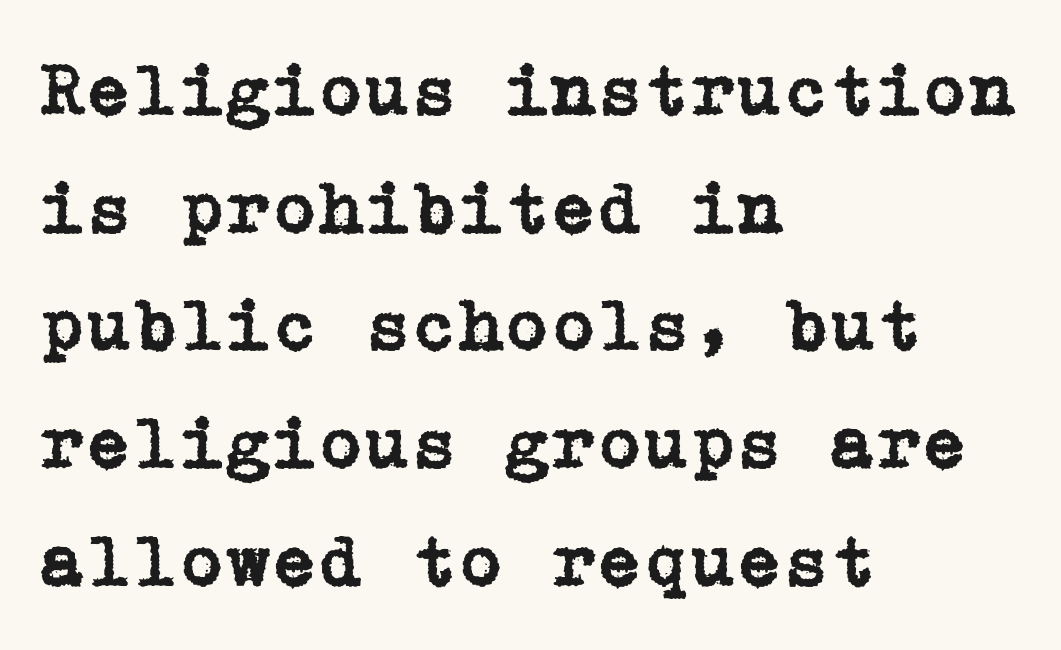
{"serif": "yes", "italic": "no", "width": "normal", "stroke_contrast": "low", "x_height": "medium", "underline": "no", "align": "left", "line_spacing": "normal", "line_spacing_ratio": 1.57, "letter_spacing": "normal", "letter_spacing_em": 0.0, "glyph_px": 75}
